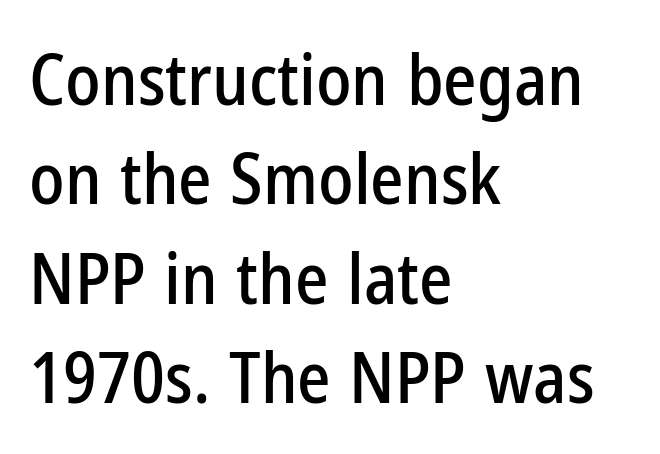
This sample is left-justified, so line endings fall wherever the words run out. Tall strokes in this sample are plumb rather than angled. The type family on display is of the sans-serif kind. Here the designer chose a conventional face with non-uniform glyph widths. The zone under the glyphs is completely vacant.
